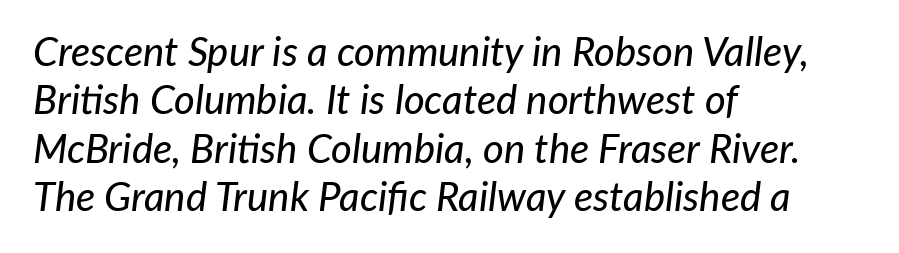
{"italic": "yes", "lean": "right", "slant_degrees": 7, "width": "normal", "stroke_contrast": "low", "x_height": "medium", "monospaced": "no", "underline": "no", "align": "left", "line_spacing_ratio": 1.21, "letter_spacing": "normal", "letter_spacing_em": 0.0, "glyph_px": 40}
